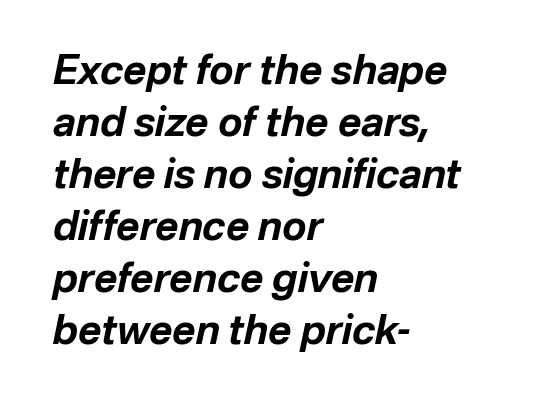
The image shows 40 px bold type, italic (leaning right); set left-aligned, normal line spacing (1.3x), normal letter spacing, not underlined; low stroke contrast and a medium x-height.
